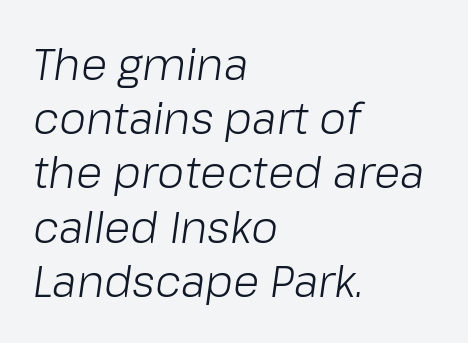
Q: Is the text bold? A: No.
Q: Is the text italic (slanted)? A: Yes, it leans right by about 8 degrees.
Q: Is the text underlined? A: No.
Q: How is the paragraph aligned? A: Left-aligned.
Q: Is the spacing between letters normal or unusually wide? A: Normal.
Q: Is the spacing between lines tight, normal or loose? A: Normal.
Q: Width (condensed, normal, or wide)? A: Normal.
Q: Stroke contrast? A: Low.
Q: x-height? A: Medium.
Q: Monospaced? A: No.
